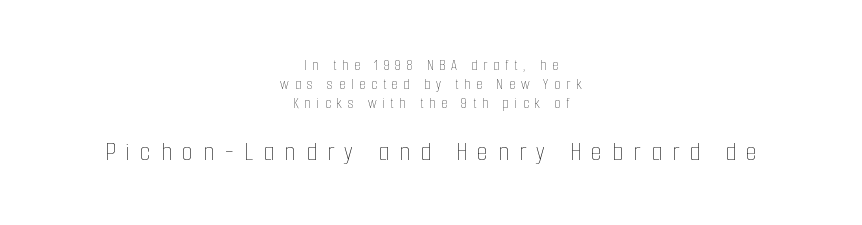
A centered setting, common on invitations and titles, is used for this passage. Do the characters align in a grid? No, the font is proportional. The font's upright variant was chosen for this text. Bigger letters appear in the bottom chunk; the top chunk is reduced. Vertical stems look standard width or narrower in stroke.
